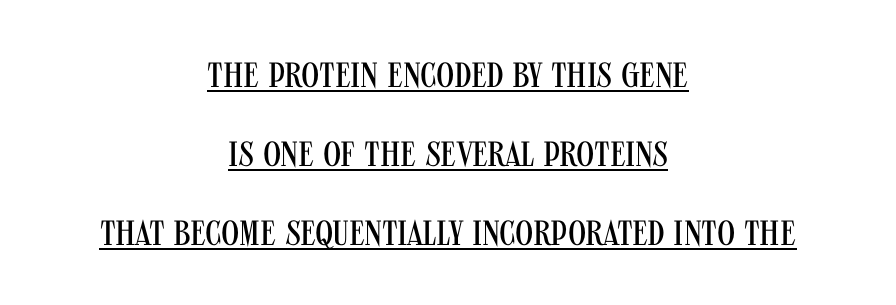
Q: Is the text bold? A: No.
Q: Is the text italic (slanted)? A: No, it is upright.
Q: Is the typeface a serif or a sans-serif typeface? A: Sans-serif.
Q: Is the text underlined? A: Yes.
Q: How is the paragraph aligned? A: Centered.
Q: Is the spacing between letters normal or unusually wide? A: Normal.
Q: Is the spacing between lines tight, normal or loose? A: Loose.
Q: Width (condensed, normal, or wide)? A: Condensed.
Q: Stroke contrast? A: Medium.
Q: x-height? A: Large.
Q: Monospaced? A: No.
